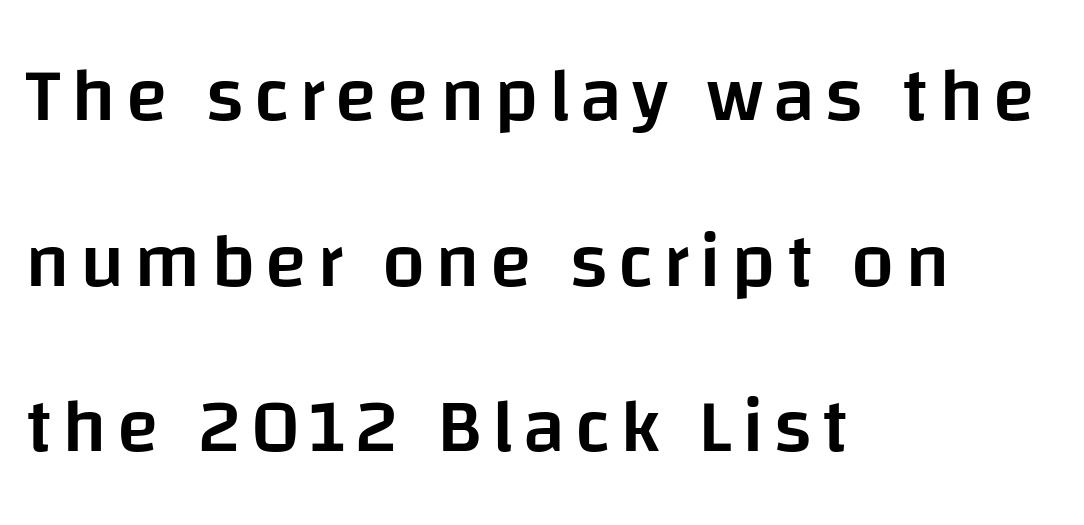
The image shows 77 px semibold sans-serif type, upright; set left-aligned, loose line spacing (2.15x), not underlined; low stroke contrast and a large x-height.
